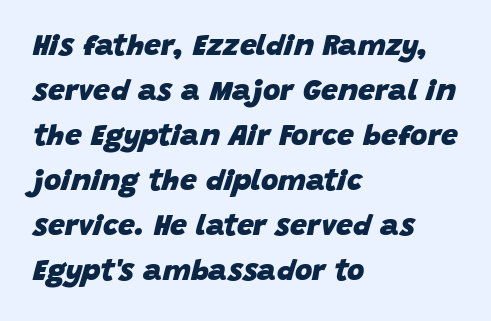
The image shows 30 px heavy type, italic (leaning right); set left-aligned, normal line spacing (1.5x), normal letter spacing, not underlined; low stroke contrast and a large x-height.
